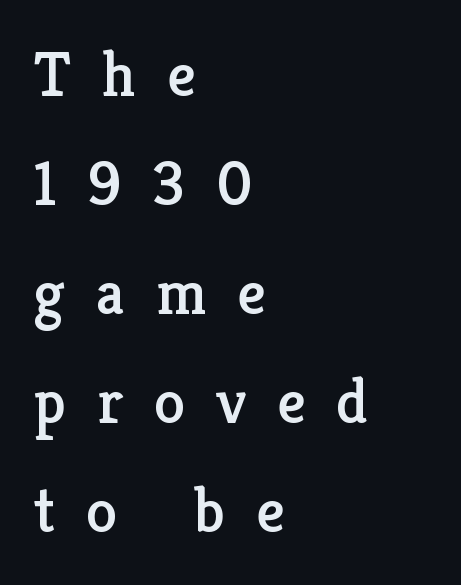
The image shows 63 px serif type, upright; set left-aligned, line spacing 1.73x, unusually wide letter spacing (+0.49 em), not underlined; low stroke contrast and a medium x-height.
